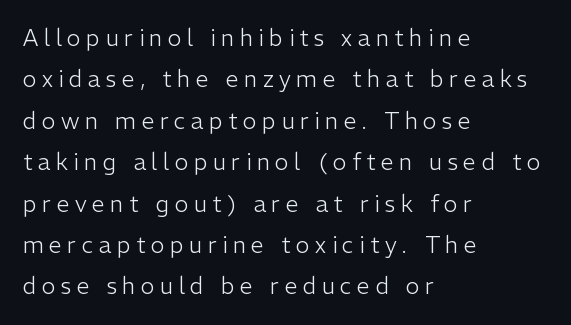
Q: Is the text bold? A: No.
Q: Is the text italic (slanted)? A: No, it is upright.
Q: Is the text underlined? A: No.
Q: How is the paragraph aligned? A: Left-aligned.
Q: Is the spacing between letters normal or unusually wide? A: Unusually wide.
